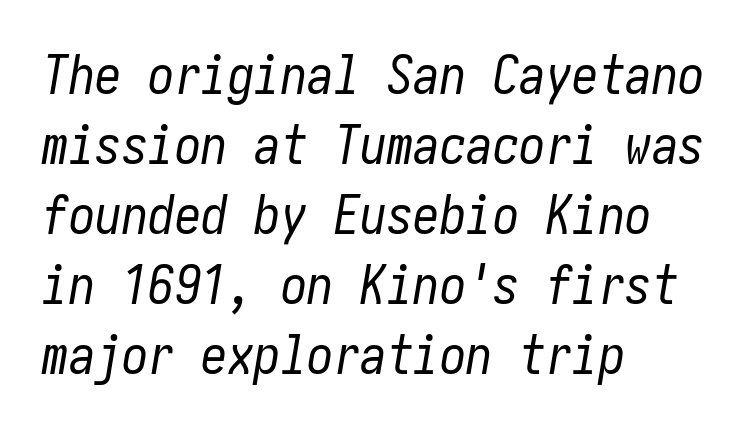
Q: Is the text bold? A: No.
Q: Is the text italic (slanted)? A: Yes, it leans right by about 10 degrees.
Q: Is the text underlined? A: No.
Q: How is the paragraph aligned? A: Left-aligned.
Q: Is the spacing between letters normal or unusually wide? A: Normal.
Q: Is the spacing between lines tight, normal or loose? A: Normal.
Q: Width (condensed, normal, or wide)? A: Condensed.
Q: Stroke contrast? A: Low.
Q: x-height? A: Medium.
